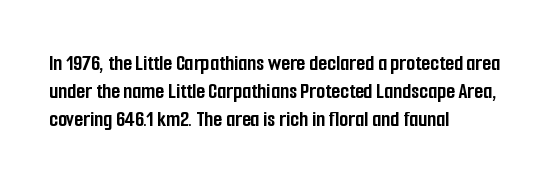
Short and long lines alike share a common starting point at left. Unlike italic type, these characters show no tilt at all. The passage shown is emphatically bold. The face used here is rendered with its standard letterfit. The space beneath each line is pristine and unruled.
